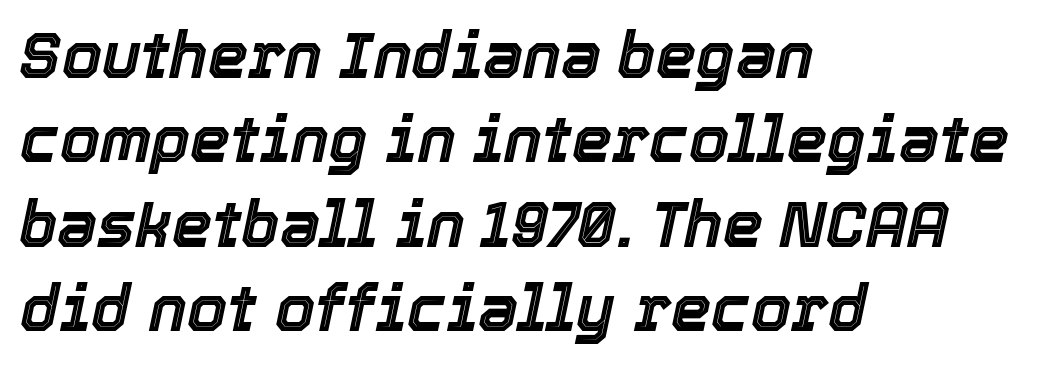
The image shows 64 px text type, italic (leaning right); set left-aligned, normal line spacing (1.32x), normal letter spacing, not underlined; a medium x-height.
